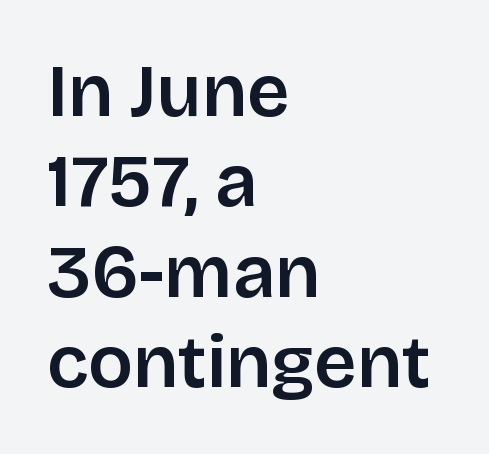
This sample uses an upright cut, with every glyph sitting square on the baseline. All the whitespace from short lines collects on the right. Are there feet on the stems? There aren't — it's a sans. The letterforms sit shoulder to shoulder at normal distance. The glyphs are unaccompanied by any horizontal stroke below them.
